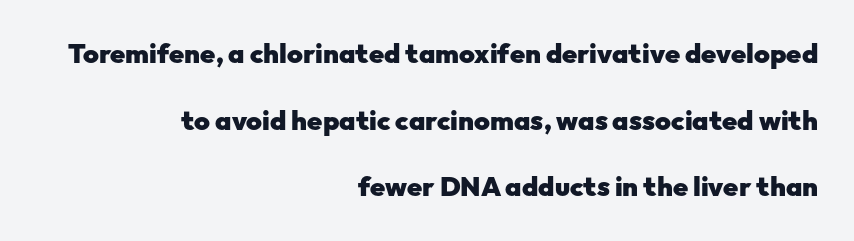
The space between consecutive lines is lavish. The letterforms sit shoulder to shoulder at normal distance. Chunky letters — that's bold for sure. In CSS terms this would be text-align: right.
